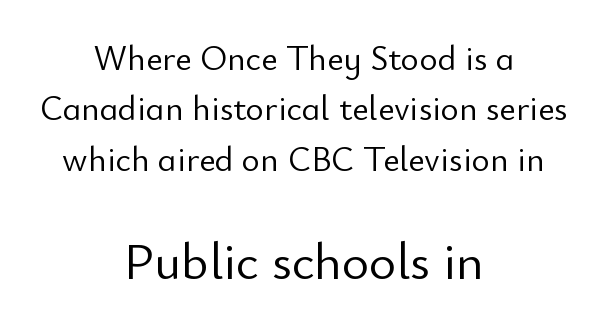
Q: Is the text bold? A: No.
Q: Is the text italic (slanted)? A: No, it is upright.
Q: Is the typeface a serif or a sans-serif typeface? A: Sans-serif.
Q: Is the text underlined? A: No.
Q: How is the paragraph aligned? A: Centered.
Q: Is the spacing between letters normal or unusually wide? A: Normal.
Q: Is the spacing between lines tight, normal or loose? A: Normal.
Q: Which block of text is set in a larger size, the first (top) or the second (bottom)? A: The second (bottom) one.
Q: Width (condensed, normal, or wide)? A: Normal.
Q: Stroke contrast? A: Low.
Q: x-height? A: Small.
Q: Monospaced? A: No.
